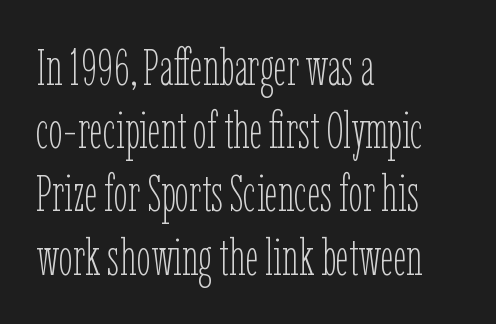
All the whitespace from short lines collects on the right. This is the regular roman posture of the typeface. The tracking reads as untouched default to a designer's eye. The foot of each line stays bare and open.
